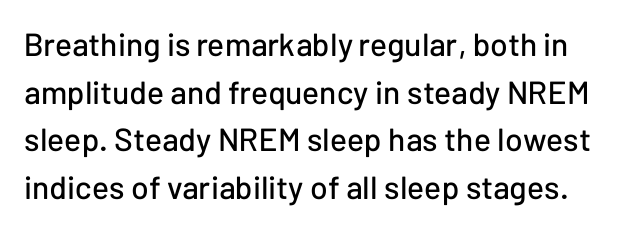
Q: Is the text italic (slanted)? A: No, it is upright.
Q: Is the typeface a serif or a sans-serif typeface? A: Sans-serif.
Q: Is the text underlined? A: No.
Q: Is the spacing between letters normal or unusually wide? A: Normal.
Q: Is the spacing between lines tight, normal or loose? A: Normal.
Q: Width (condensed, normal, or wide)? A: Normal.
Q: Stroke contrast? A: Low.
Q: x-height? A: Medium.
Q: Monospaced? A: No.
